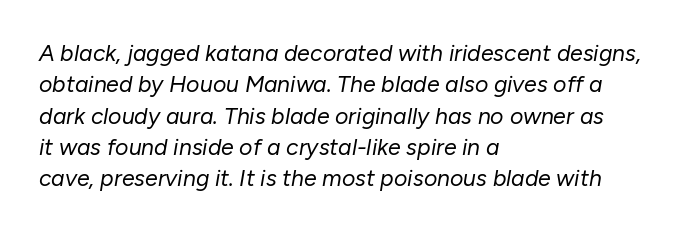
Q: Is the text bold? A: No.
Q: Is the text italic (slanted)? A: Yes, it leans right by about 10 degrees.
Q: Is the text underlined? A: No.
Q: How is the paragraph aligned? A: Left-aligned.
Q: Is the spacing between letters normal or unusually wide? A: Normal.
Q: Is the spacing between lines tight, normal or loose? A: Normal.
